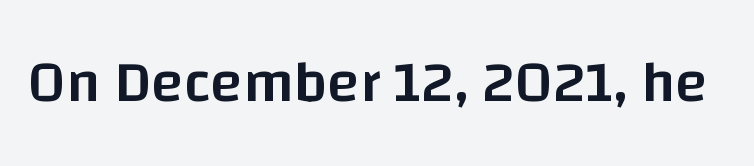
Q: Is the text bold? A: Semi-bold.
Q: Is the text italic (slanted)? A: No, it is upright.
Q: Is the typeface a serif or a sans-serif typeface? A: Sans-serif.
Q: Is the text underlined? A: No.
Q: Is the spacing between letters normal or unusually wide? A: Normal.
Q: Width (condensed, normal, or wide)? A: Normal.
Q: Stroke contrast? A: Low.
Q: x-height? A: Large.
Q: Monospaced? A: No.
